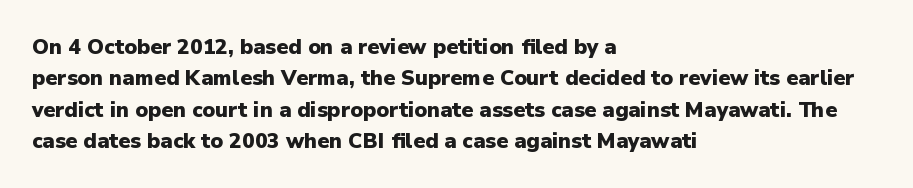
The image shows 21 px bold type, upright; set left-aligned, normal line spacing (1.49x), normal letter spacing, not underlined.
